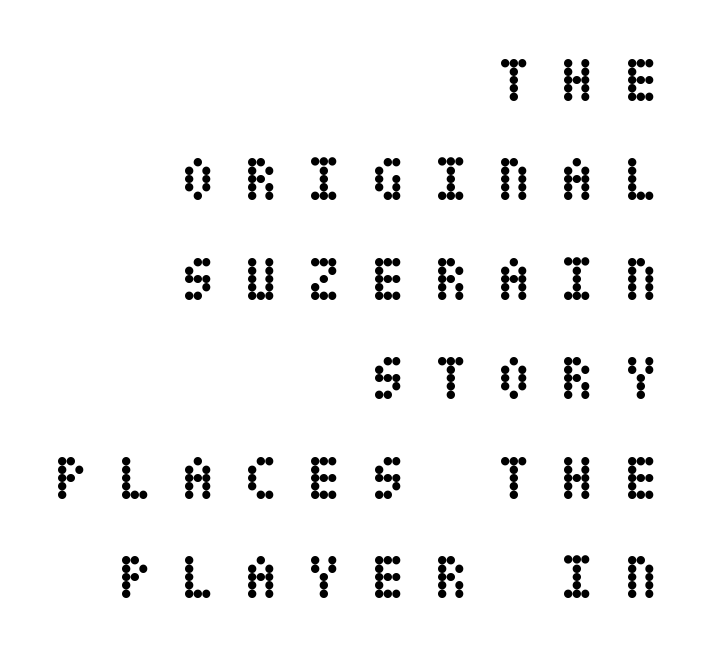
The image shows 61 px semibold, condensed type, upright; set right-aligned, normal line spacing (1.63x), unusually wide letter spacing (+0.49 em), not underlined; low stroke contrast and a large x-height.
